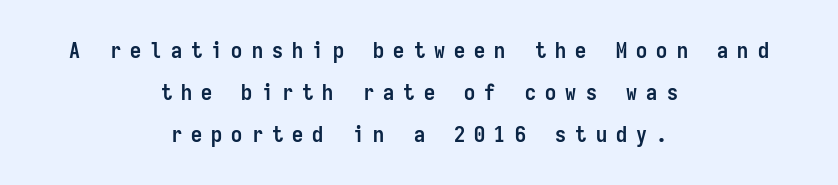
Q: Is the text bold? A: Yes.
Q: Is the text italic (slanted)? A: No, it is upright.
Q: Is the text underlined? A: No.
Q: How is the paragraph aligned? A: Centered.
Q: Is the spacing between letters normal or unusually wide? A: Unusually wide.
Q: Is the spacing between lines tight, normal or loose? A: Loose.
